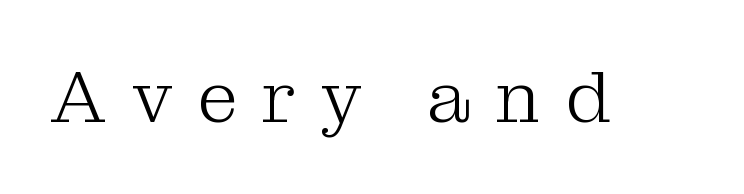
Notice how the stems are strictly vertical — no italics here. Descender tails drop into unmarked territory. Do the characters align in a grid? No, the font is proportional. Is this a sans? No — the strokes have serifs.
